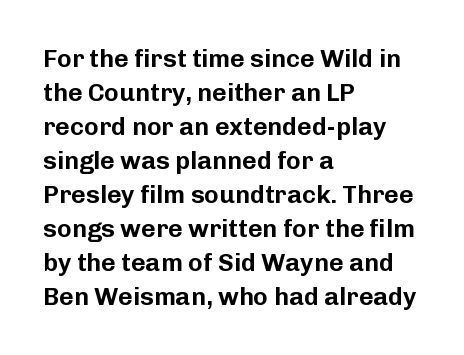
Q: Is the text italic (slanted)? A: No, it is upright.
Q: Is the text underlined? A: No.
Q: How is the paragraph aligned? A: Left-aligned.
Q: Is the spacing between letters normal or unusually wide? A: Normal.
Q: Is the spacing between lines tight, normal or loose? A: Normal.
